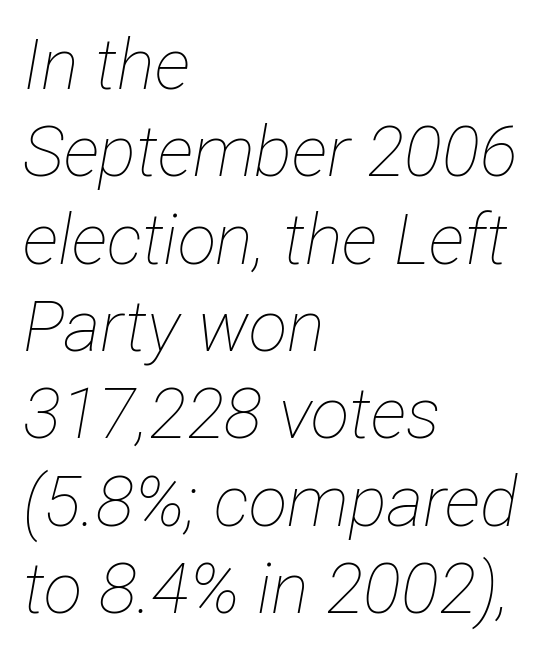
{"italic": "yes", "lean": "right", "slant_degrees": 12, "bold": "no", "weight": "thin", "width": "condensed", "stroke_contrast": "low", "x_height": "medium", "monospaced": "no", "underline": "no", "align": "left", "line_spacing_ratio": 1.23, "letter_spacing": "normal", "letter_spacing_em": 0.0, "glyph_px": 71}
